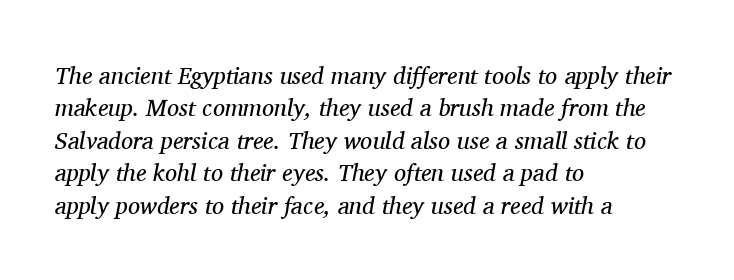
{"italic": "yes", "lean": "right", "slant_degrees": 11, "bold": "no", "underline": "no", "align": "left", "line_spacing": "normal", "line_spacing_ratio": 1.35, "letter_spacing": "normal", "letter_spacing_em": 0.0, "glyph_px": 24}
